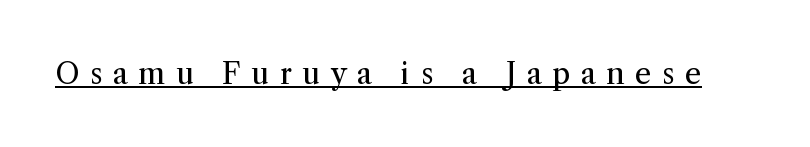
The image shows 29 px regular-weight serif type, upright; set unusually wide letter spacing (+0.36 em), underlined; medium stroke contrast and a medium x-height.
